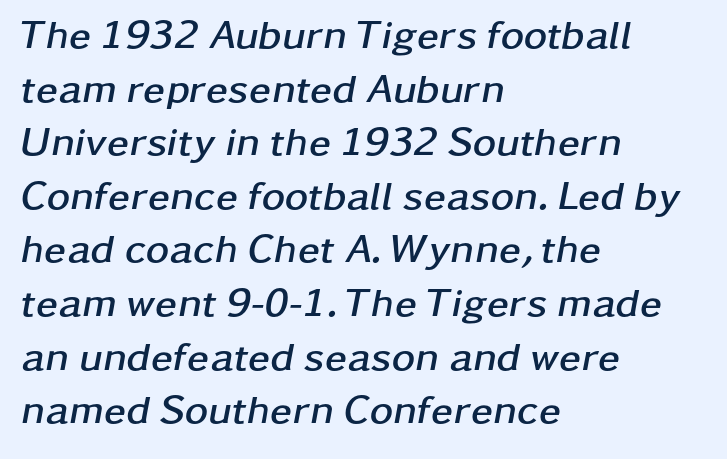
Horizontal alignment here is leftward, the default for most running prose. The leading is moderate, giving the passage an even texture. Lines of text with bare space underneath. Thick stems and heavy bowls — unmistakably bold. Varying glyph widths throughout — classic text-font behaviour.
